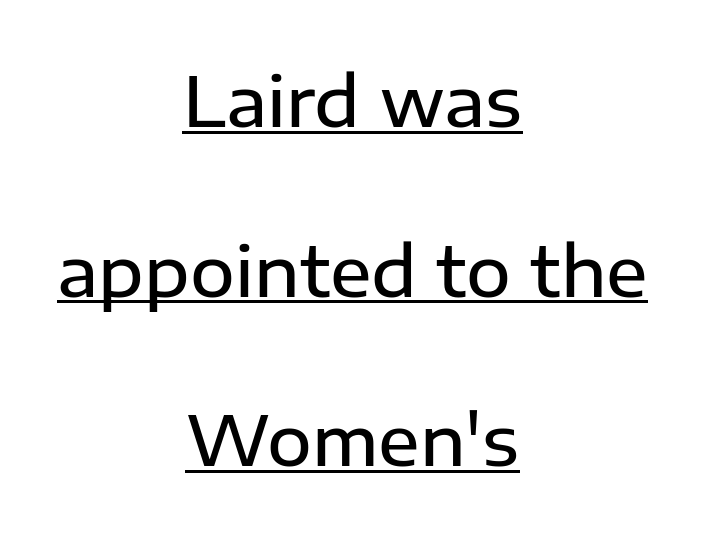
The image shows 69 px semibold sans-serif type, upright; set centered, loose line spacing (2.46x), normal letter spacing, underlined; low stroke contrast and a medium x-height.
